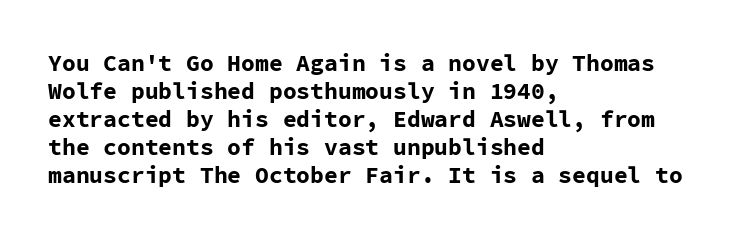
Look at the stroke-to-counter ratio: heavy, a bold. Ordinary non-slanted type is in use. The baseline area is clear. The setting favours the left margin, as ordinary paragraphs usually do. Look at the tracking — it's just the regular setting, nothing added.
